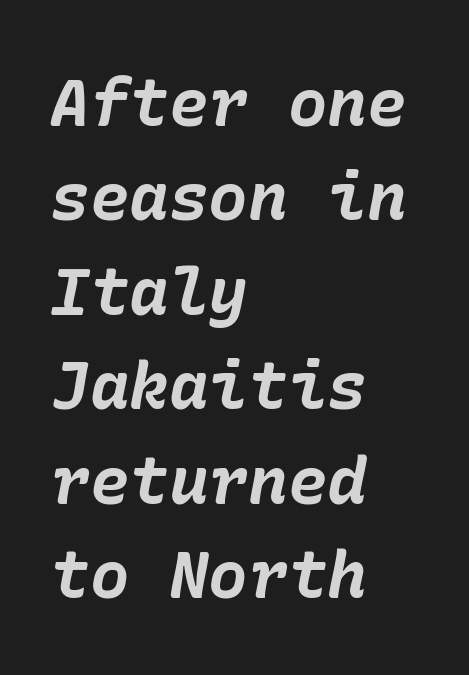
Would a proofreader flag this as italicized? Yes. Is there much room between lines? A standard amount, neither cramped nor airy. The gap between lines stays unmarked. Is the letter spacing exaggerated? No — it looks like the ordinary default.
